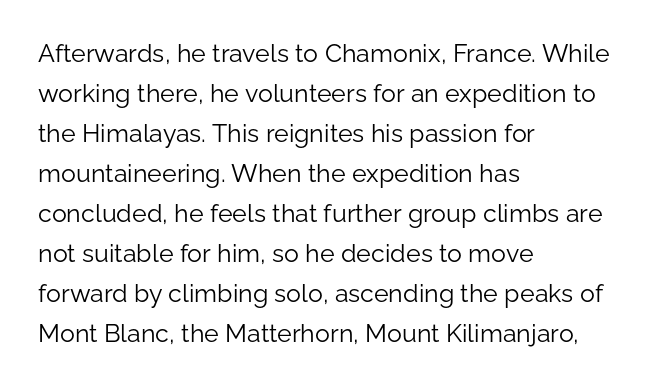
The area under the type is left untouched. A typesetter would mark this as roman, not italic. What's the leading like? Ordinary, nothing unusual. A typesetter would call this zero additional tracking. Which margin do the lines hug? The left one — the right edge is uneven. The cut favours lightness, reaching ordinary text weight at its darkest.
